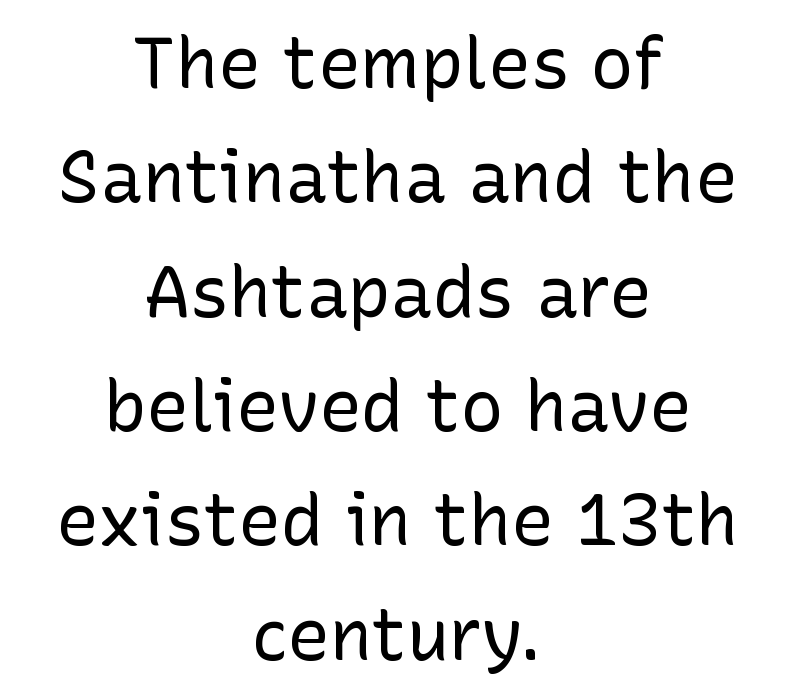
The image shows 71 px regular-weight sans-serif type, upright; set centered, normal line spacing (1.61x), normal letter spacing, not underlined; low stroke contrast and a medium x-height.
